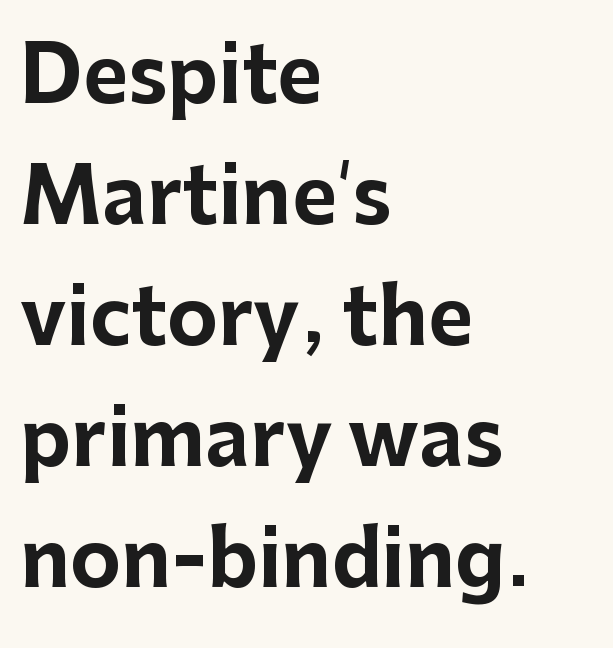
The designer left line spacing at the default. Proportional: the letters do not fall into vertical columns. Is the letter spacing exaggerated? No — it looks like the ordinary default. A sans-serif font was chosen for this passage. Caption: bold face, heavy strokes.
